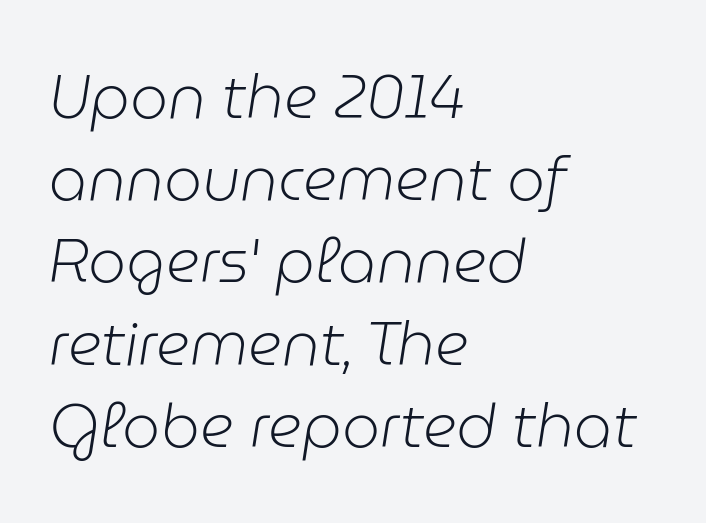
The face looks like a standard text weight, possibly lighter. Glyph-to-glyph distance matches everyday printed text. Is the block centered? No — it sits flush against the left margin. Posture: slanted. These lines are rendered in a variable-pitch font.
